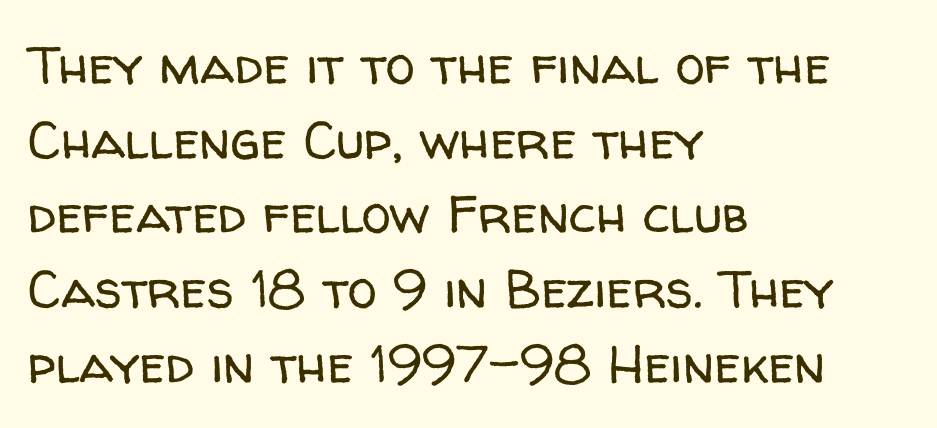
The image shows 53 px regular-weight sans-serif type, upright; set left-aligned, normal line spacing (1.41x), normal letter spacing, not underlined; low stroke contrast and a medium x-height.
